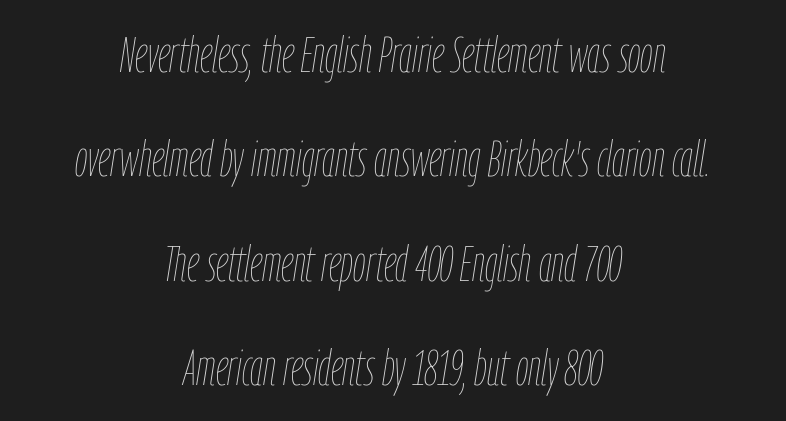
Q: Is the text bold? A: No.
Q: Is the text italic (slanted)? A: Yes, it leans right by about 9 degrees.
Q: Is the text underlined? A: No.
Q: How is the paragraph aligned? A: Centered.
Q: Is the spacing between letters normal or unusually wide? A: Normal.
Q: Is the spacing between lines tight, normal or loose? A: Loose.
Q: Width (condensed, normal, or wide)? A: Condensed.
Q: Stroke contrast? A: Low.
Q: x-height? A: Medium.
Q: Monospaced? A: No.
